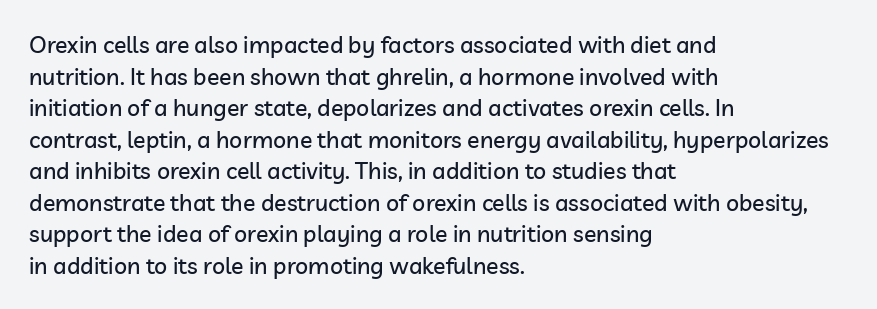
The image shows 23 px text type, upright; set left-aligned, normal line spacing (1.37x), normal letter spacing, not underlined.
